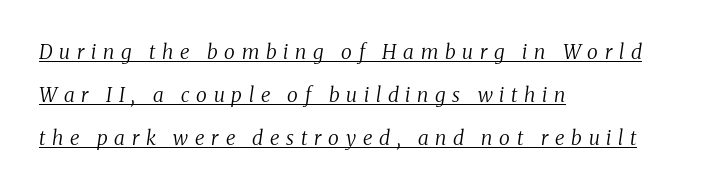
{"italic": "yes", "lean": "right", "slant_degrees": 8, "bold": "no", "underline": "yes", "align": "left", "line_spacing": "loose", "line_spacing_ratio": 2.15, "letter_spacing": "wide", "letter_spacing_em": 0.34, "glyph_px": 20}
